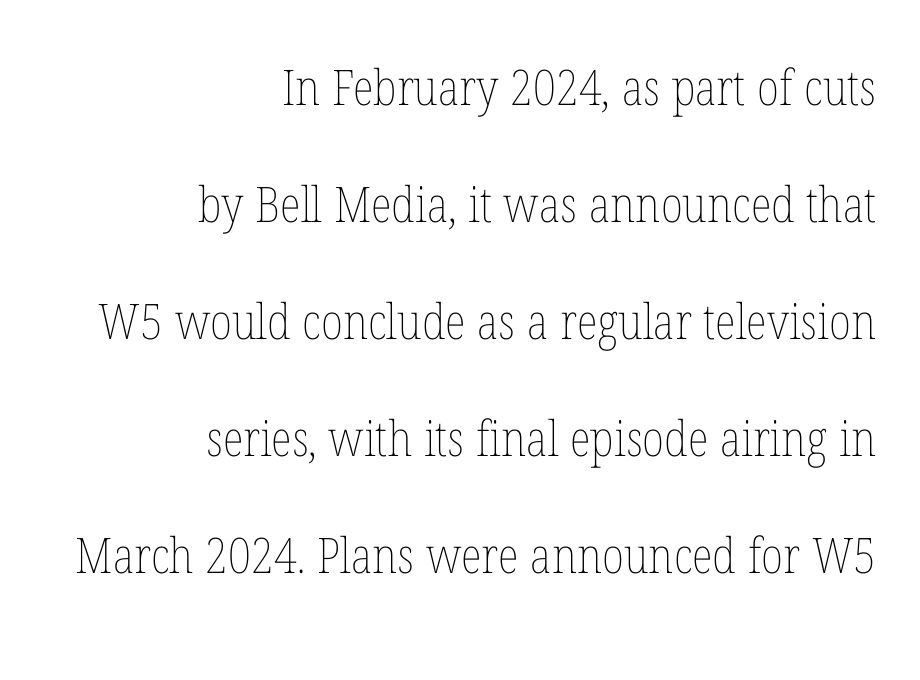
The lines are quadded right. Is the letter spacing exaggerated? No — it looks like the ordinary default. Underlining? Definitely not there. Students, observe: this is what heavily led, spacious text looks like. The typeface has the unassuming heft of standard copy or less. The passage shown is typed in a proportional face where columns would drift.
